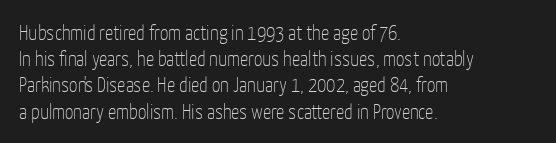
The image shows 21 px text type, upright; set left-aligned, normal line spacing (1.25x), normal letter spacing, not underlined.
